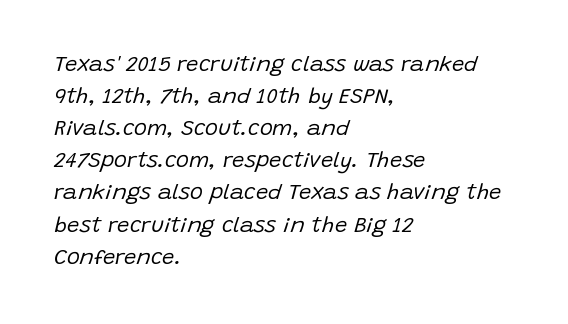
The image shows 22 px text type, italic (leaning right); set left-aligned, normal line spacing (1.46x), normal letter spacing, not underlined.
